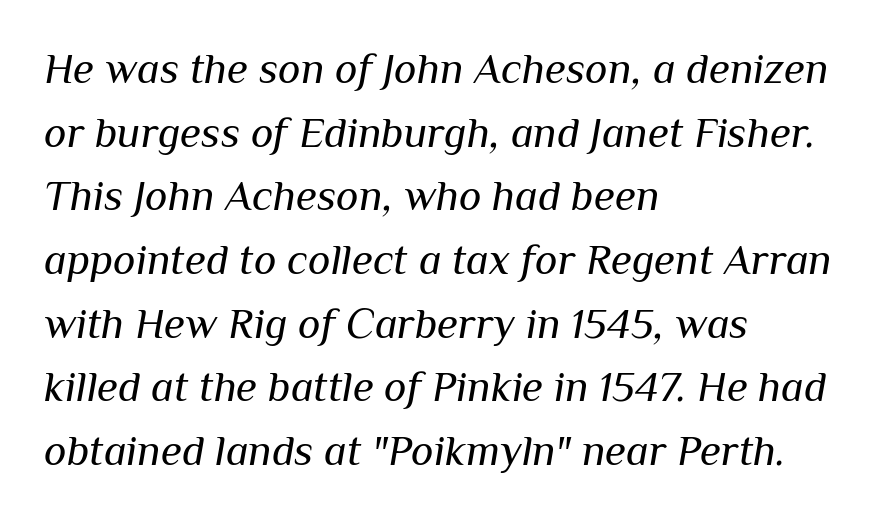
No extra tracking has been applied to these lines. If you measured baseline to baseline, you'd find a middling distance. A quiet, ordinary-to-light weight characterises the typeface. An italicized treatment has been applied to the whole sample. Rule under the text: the space is simply empty. This sample has the flowing, uneven cadence of proportional lettering.
